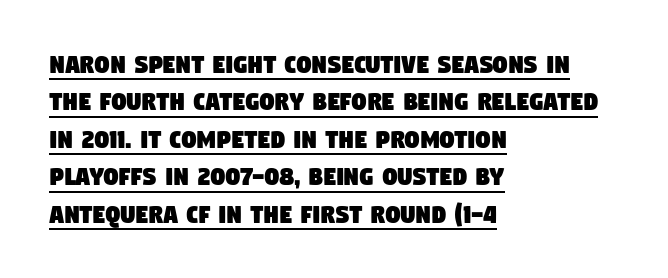
The image shows 29 px condensed sans-serif type; set left-aligned, normal line spacing (1.29x), normal letter spacing, underlined; low stroke contrast and a large x-height.
